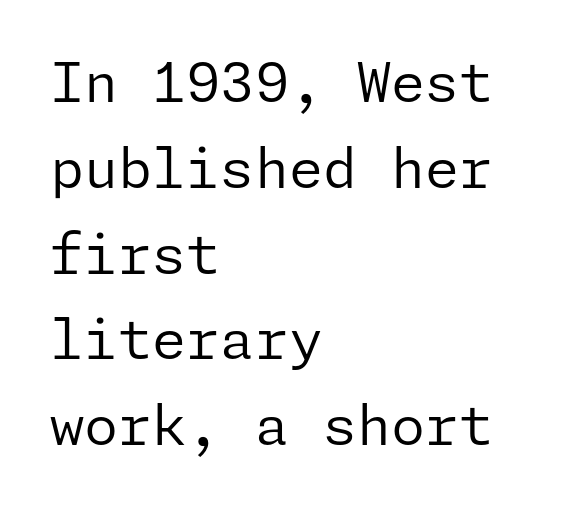
Q: Is the text bold? A: No.
Q: Is the text italic (slanted)? A: No, it is upright.
Q: Is the typeface a serif or a sans-serif typeface? A: Sans-serif.
Q: Is the text underlined? A: No.
Q: How is the paragraph aligned? A: Left-aligned.
Q: Is the spacing between letters normal or unusually wide? A: Normal.
Q: Is the spacing between lines tight, normal or loose? A: Normal.
Q: Width (condensed, normal, or wide)? A: Normal.
Q: Stroke contrast? A: Low.
Q: x-height? A: Medium.
